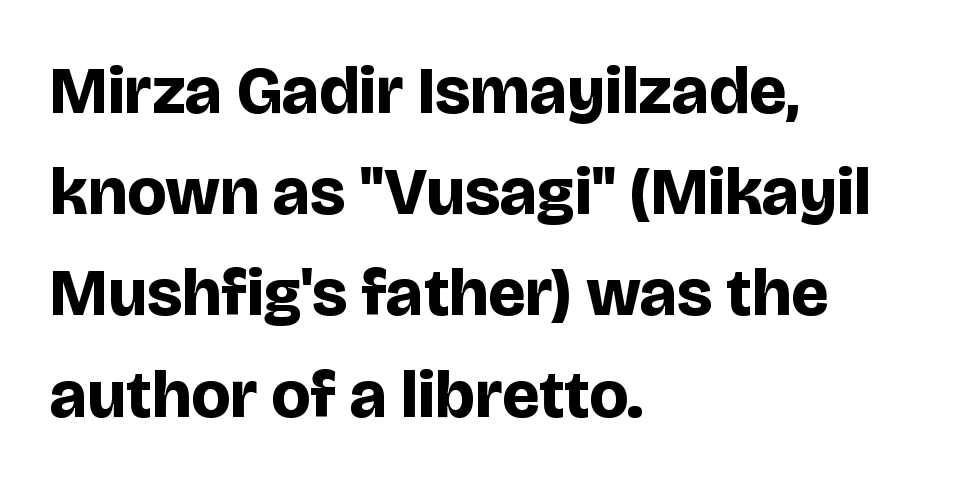
Q: Is the text bold? A: Yes.
Q: Is the text italic (slanted)? A: No, it is upright.
Q: Is the typeface a serif or a sans-serif typeface? A: Sans-serif.
Q: Is the text underlined? A: No.
Q: How is the paragraph aligned? A: Left-aligned.
Q: Is the spacing between letters normal or unusually wide? A: Normal.
Q: Is the spacing between lines tight, normal or loose? A: Normal.
Q: Width (condensed, normal, or wide)? A: Normal.
Q: Stroke contrast? A: Low.
Q: x-height? A: Large.
Q: Monospaced? A: No.
